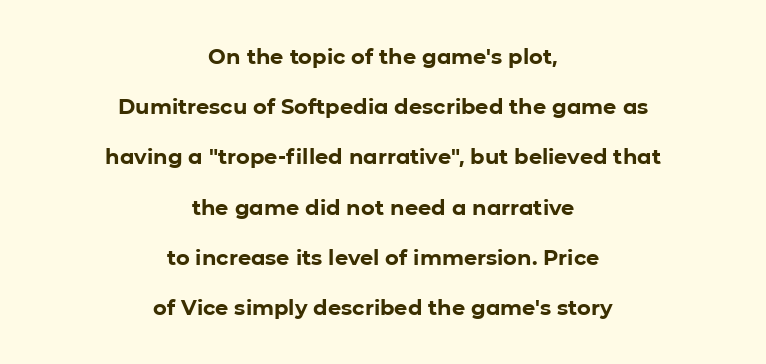
{"italic": "no", "bold": "yes", "underline": "no", "align": "center", "line_spacing": "loose", "line_spacing_ratio": 2.39, "letter_spacing": "normal", "letter_spacing_em": 0.0, "glyph_px": 21}
